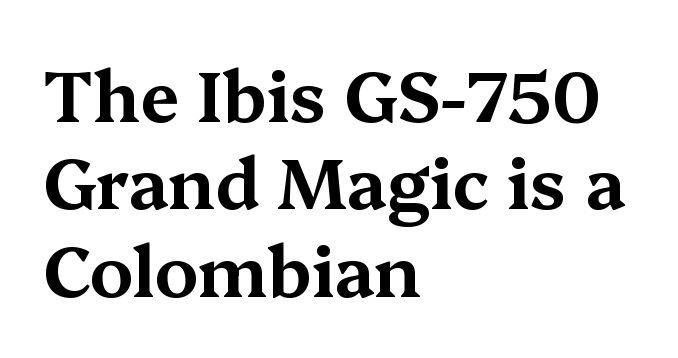
{"serif": "yes", "italic": "no", "width": "wide", "stroke_contrast": "medium", "x_height": "medium", "monospaced": "no", "underline": "no", "align": "left", "line_spacing": "normal", "line_spacing_ratio": 1.25, "letter_spacing": "normal", "letter_spacing_em": 0.0, "glyph_px": 70}
